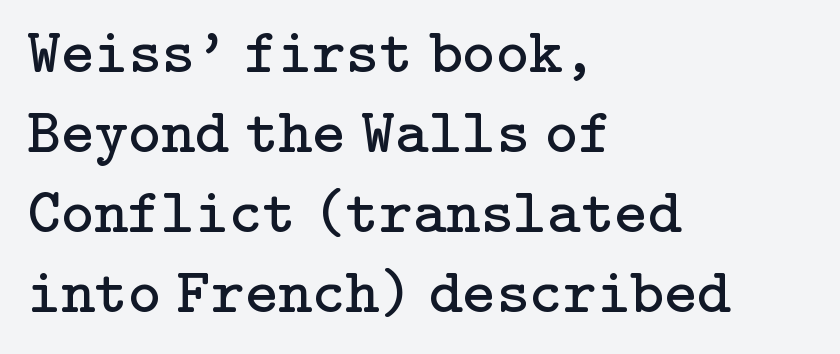
Q: Is the text bold? A: No.
Q: Is the text italic (slanted)? A: No, it is upright.
Q: Is the typeface a serif or a sans-serif typeface? A: Serif.
Q: Is the text underlined? A: No.
Q: How is the paragraph aligned? A: Left-aligned.
Q: Is the spacing between letters normal or unusually wide? A: Normal.
Q: Is the spacing between lines tight, normal or loose? A: Normal.
Q: Width (condensed, normal, or wide)? A: Normal.
Q: Stroke contrast? A: Low.
Q: x-height? A: Medium.
